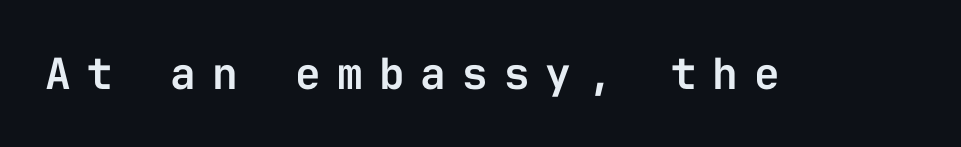
The image shows 43 px sans-serif type, upright, monospaced; set unusually wide letter spacing (+0.37 em), not underlined; low stroke contrast and a medium x-height.
